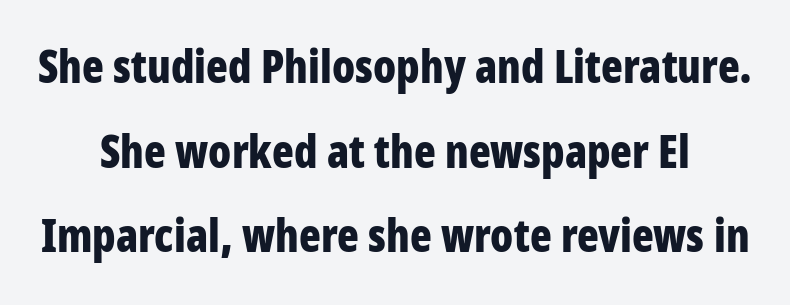
The image shows 45 px bold, condensed sans-serif type, upright; set line spacing 1.88x, normal letter spacing, not underlined; low stroke contrast and a large x-height.
